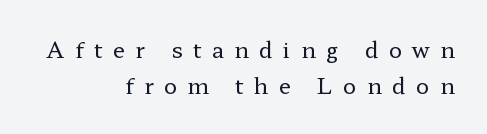
The image shows 22 px text type, upright; set right-aligned, normal line spacing (1.64x), unusually wide letter spacing (+0.47 em), not underlined.
